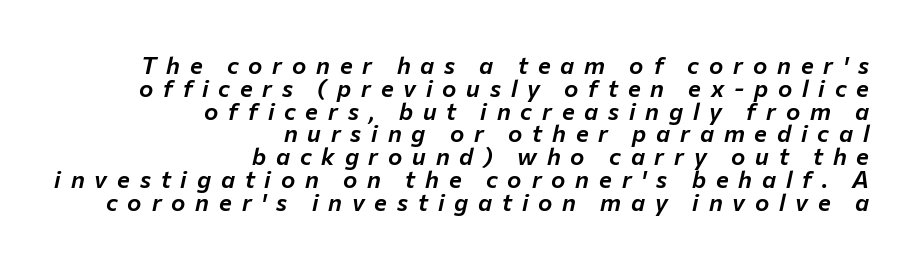
Q: Is the text italic (slanted)? A: Yes, it leans right by about 12 degrees.
Q: Is the text underlined? A: No.
Q: How is the paragraph aligned? A: Right-aligned.
Q: Is the spacing between letters normal or unusually wide? A: Unusually wide.
Q: Is the spacing between lines tight, normal or loose? A: Tight.
